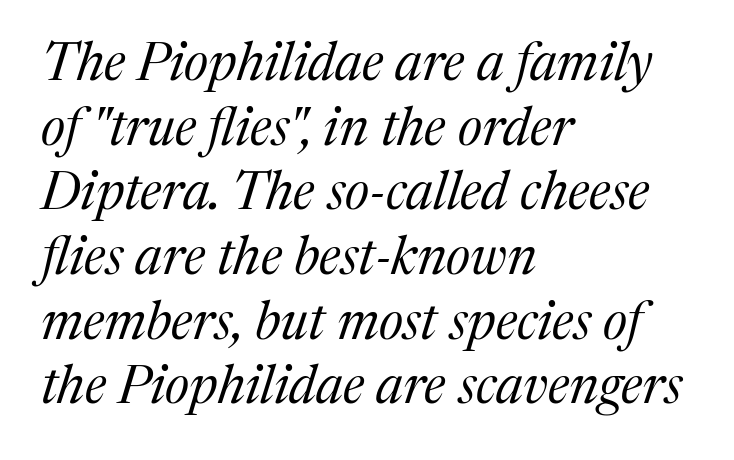
Q: Is the text bold? A: No.
Q: Is the text italic (slanted)? A: Yes, it leans right by about 17 degrees.
Q: Is the typeface a serif or a sans-serif typeface? A: Serif.
Q: Is the text underlined? A: No.
Q: How is the paragraph aligned? A: Left-aligned.
Q: Is the spacing between letters normal or unusually wide? A: Normal.
Q: Width (condensed, normal, or wide)? A: Normal.
Q: Stroke contrast? A: Medium.
Q: x-height? A: Medium.
Q: Monospaced? A: No.
